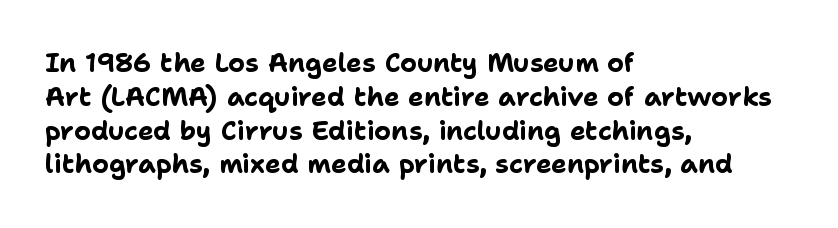
The image shows 26 px bold type, upright; set left-aligned, normal line spacing (1.3x), normal letter spacing, not underlined.
